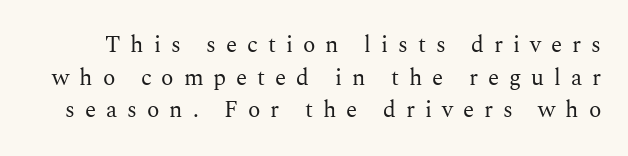
{"italic": "no", "bold": "no", "underline": "no", "line_spacing": "normal", "line_spacing_ratio": 1.42, "letter_spacing": "wide", "letter_spacing_em": 0.43, "glyph_px": 23}
